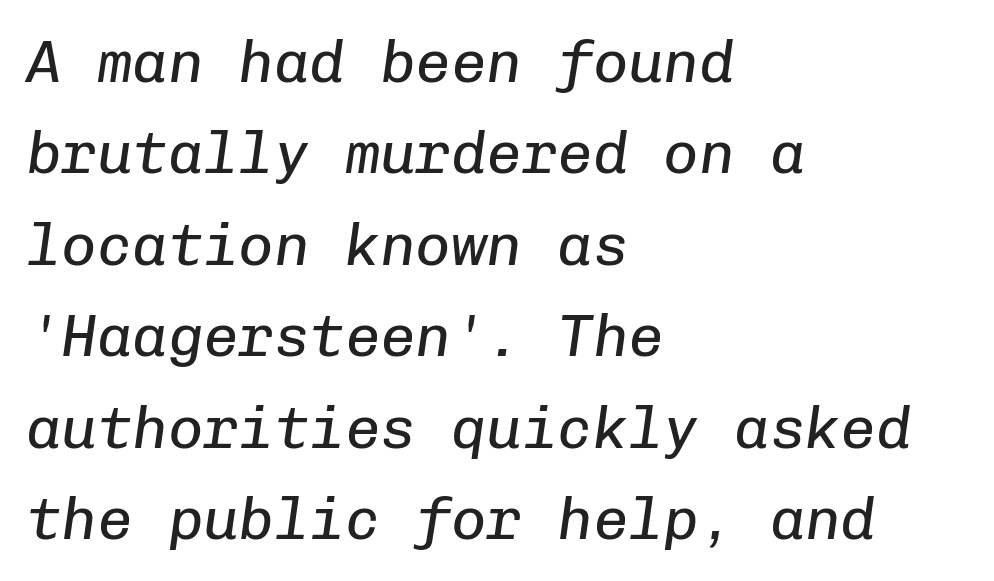
Q: Is the text bold? A: No.
Q: Is the text italic (slanted)? A: Yes, it leans right by about 8 degrees.
Q: Is the text underlined? A: No.
Q: How is the paragraph aligned? A: Left-aligned.
Q: Is the spacing between letters normal or unusually wide? A: Normal.
Q: Is the spacing between lines tight, normal or loose? A: Normal.
Q: Width (condensed, normal, or wide)? A: Normal.
Q: Stroke contrast? A: Low.
Q: x-height? A: Medium.
Q: Monospaced? A: Yes.
